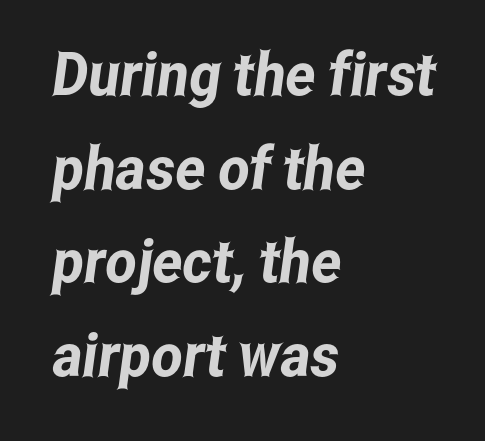
Q: Is the typeface a serif or a sans-serif typeface? A: Sans-serif.
Q: Is the text underlined? A: No.
Q: How is the paragraph aligned? A: Left-aligned.
Q: Is the spacing between letters normal or unusually wide? A: Normal.
Q: Is the spacing between lines tight, normal or loose? A: Normal.
Q: Width (condensed, normal, or wide)? A: Condensed.
Q: Stroke contrast? A: Low.
Q: x-height? A: Medium.
Q: Monospaced? A: No.
